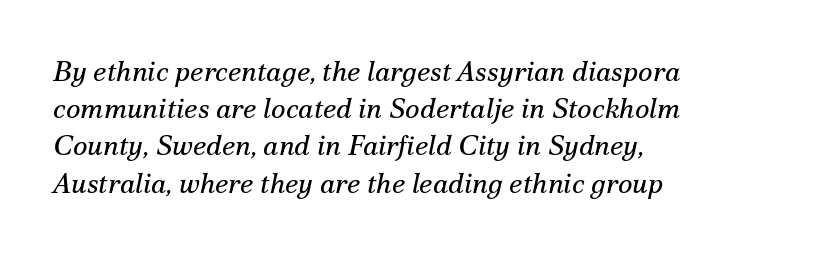
Teacher's note: observe the even left margin — that is flush-left alignment. Think of a printed novel: that variable character pitch is what you see here. The string is rendered with underlining switched off. These lines are composed in type with serifs.
